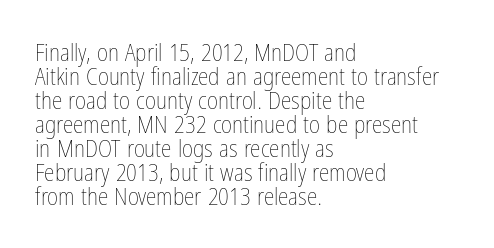
The image shows 24 px text type, upright; set left-aligned, tight line spacing (1.0x), normal letter spacing, not underlined.
